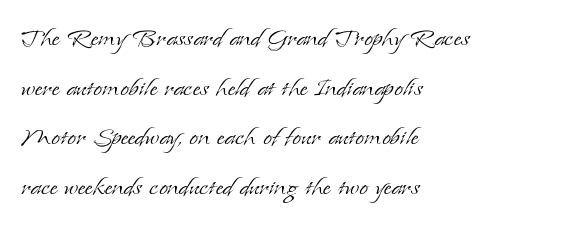
{"serif": "yes", "bold": "no", "weight": "light", "width": "normal", "stroke_contrast": "low", "x_height": "small", "monospaced": "no", "underline": "no", "align": "left", "line_spacing": "normal", "line_spacing_ratio": 1.55, "letter_spacing": "normal", "letter_spacing_em": 0.0, "glyph_px": 32}
